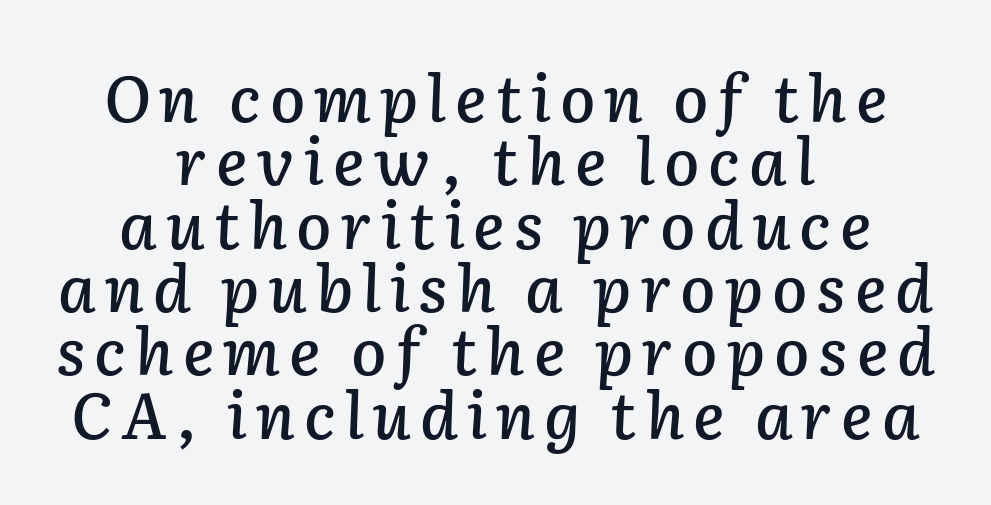
{"italic": "yes", "lean": "right", "slant_degrees": 2, "width": "normal", "stroke_contrast": "low", "x_height": "medium", "monospaced": "no", "underline": "no", "align": "center", "line_spacing": "tight", "line_spacing_ratio": 0.99, "glyph_px": 64}
